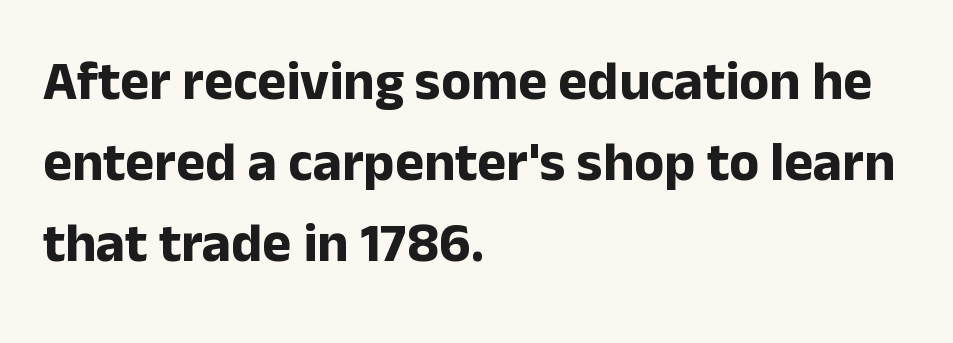
{"serif": "no", "italic": "no", "bold": "yes", "weight": "bold", "width": "normal", "stroke_contrast": "low", "x_height": "medium", "monospaced": "no", "underline": "no", "align": "left", "line_spacing": "normal", "line_spacing_ratio": 1.47, "letter_spacing": "normal", "letter_spacing_em": 0.0, "glyph_px": 55}
